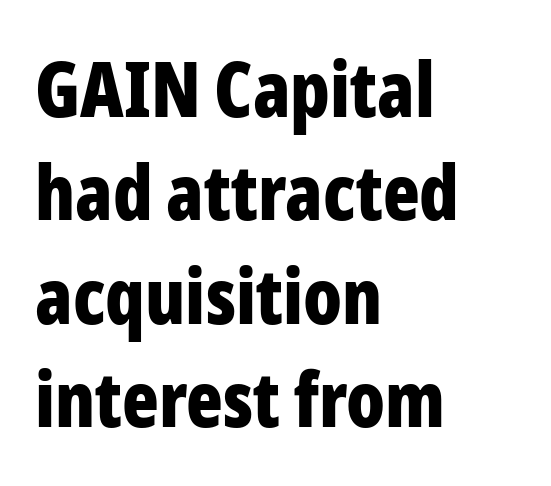
Q: Is the text bold? A: Yes.
Q: Is the text italic (slanted)? A: No, it is upright.
Q: Is the typeface a serif or a sans-serif typeface? A: Sans-serif.
Q: Is the text underlined? A: No.
Q: How is the paragraph aligned? A: Left-aligned.
Q: Is the spacing between letters normal or unusually wide? A: Normal.
Q: Is the spacing between lines tight, normal or loose? A: Normal.
Q: Width (condensed, normal, or wide)? A: Condensed.
Q: Stroke contrast? A: Low.
Q: x-height? A: Medium.
Q: Monospaced? A: No.
